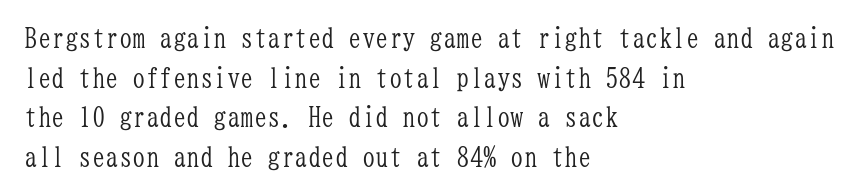
{"italic": "no", "bold": "no", "underline": "no", "align": "left", "line_spacing": "normal", "line_spacing_ratio": 1.47, "letter_spacing": "normal", "letter_spacing_em": 0.0, "glyph_px": 27}
